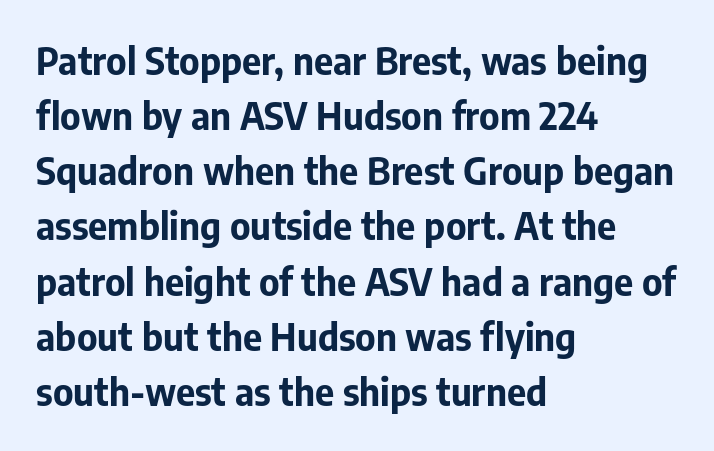
Is this a fixed-width face? No — the glyphs have proportional, varying widths. Plenty of ink on the page — the face is bold. The rendering keeps characters at their native spacing. The passage is arranged the way most books set body copy — flush left. The specimen omits any rule beneath the text block's lines. Notice how the stems are strictly vertical — no italics here.
